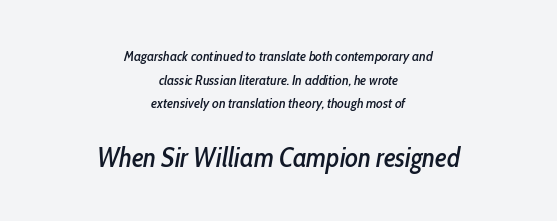
Summary of vertical rhythm: regular, with standard interline spacing. The following chunk of copy outweighs the initial chunk in type size. Rendered with sloped, italic letterforms. This sample uses plain, unmodified letter spacing. Bare-footed words on every line.
